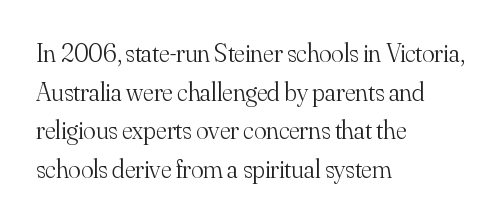
Q: Is the text bold? A: No.
Q: Is the text italic (slanted)? A: No, it is upright.
Q: Is the text underlined? A: No.
Q: How is the paragraph aligned? A: Left-aligned.
Q: Is the spacing between letters normal or unusually wide? A: Normal.
Q: Is the spacing between lines tight, normal or loose? A: Normal.
